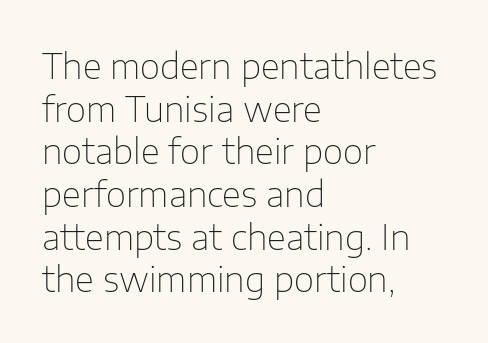
The font sits on the lighter half of the weight spectrum, regular included. Looks like regular typesetting: each glyph gets only the width it needs. The rendering shows plain stroke endings on the letterforms — a sans-serif design. Any mark beneath the type? The region is blank.
